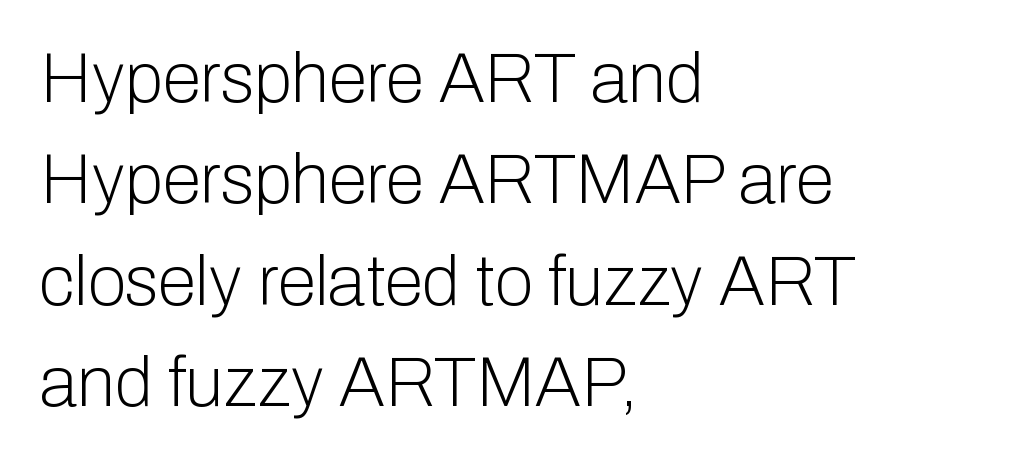
Nobody touched the tracking dial on this one. Nobody drew a line under any word here. The characters display no serif detailing; their extremities are plain. Short and long lines alike share a common starting point at left. This sample uses an upright cut, with every glyph sitting square on the baseline.
